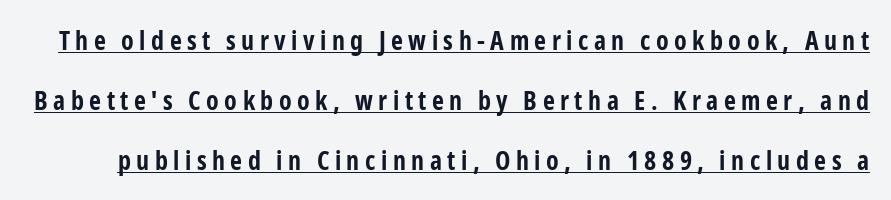
{"italic": "no", "bold": "yes", "underline": "yes", "line_spacing": "loose", "line_spacing_ratio": 2.3, "letter_spacing": "wide", "letter_spacing_em": 0.21, "glyph_px": 26}
